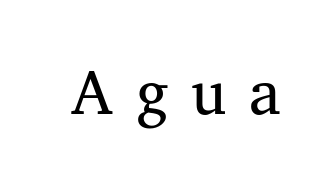
{"serif": "yes", "bold": "no", "weight": "regular", "width": "normal", "stroke_contrast": "medium", "x_height": "medium", "monospaced": "no", "underline": "no", "letter_spacing": "wide", "letter_spacing_em": 0.37, "glyph_px": 62}
